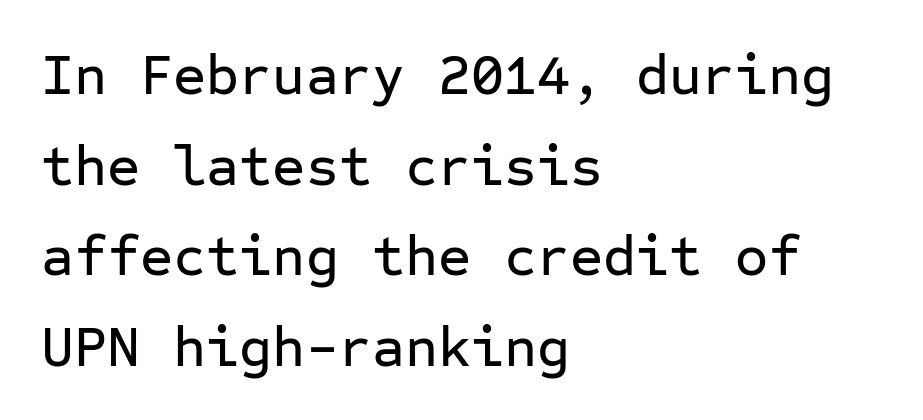
Each letter's strokes conclude bluntly, with no projecting serifs. You can tell it's not italic because the verticals are truly vertical. This sample has the even, mechanical cadence of fixed-width lettering. Decoration check: the copy has no underline.
